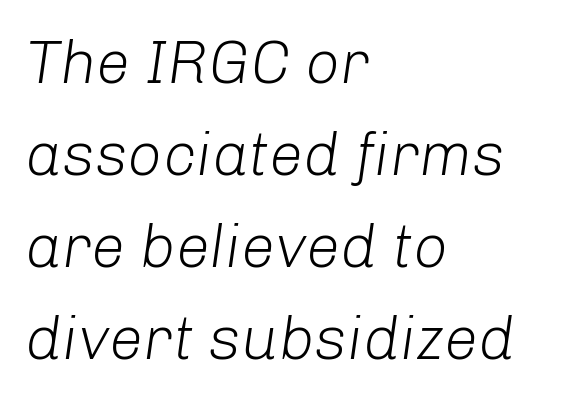
{"italic": "yes", "lean": "right", "slant_degrees": 8, "bold": "no", "weight": "light", "width": "normal", "stroke_contrast": "low", "x_height": "medium", "monospaced": "no", "underline": "no", "align": "left", "line_spacing": "normal", "line_spacing_ratio": 1.51, "letter_spacing": "normal", "letter_spacing_em": 0.0, "glyph_px": 61}
